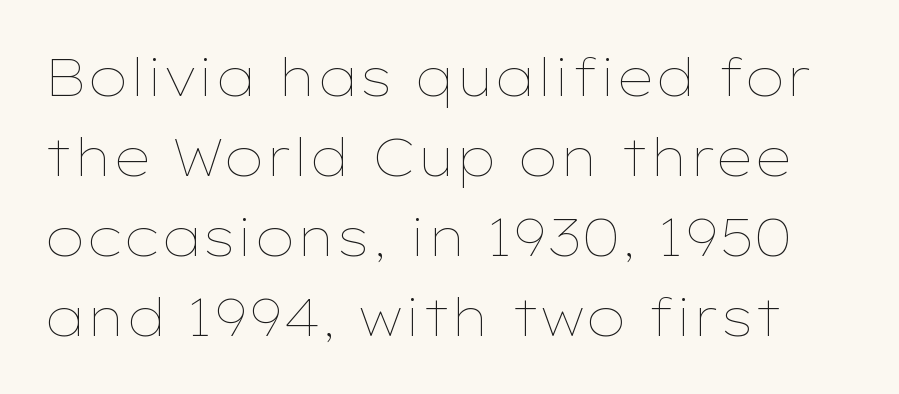
Think of a printed novel: that variable character pitch is what you see here. The passage shown is not underscored anywhere. Honestly, the letter spacing is just normal — you wouldn't notice it. Successive baselines arrive at the customary interval. Ordinary non-slanted type is in use.
